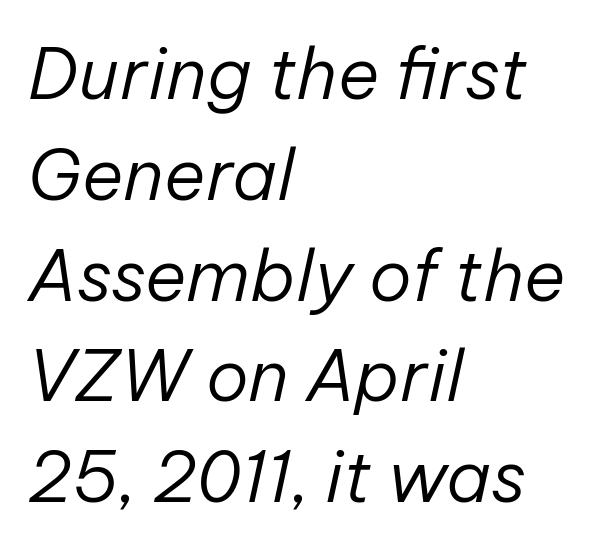
{"italic": "yes", "lean": "right", "slant_degrees": 12, "bold": "no", "weight": "regular", "width": "normal", "stroke_contrast": "low", "x_height": "medium", "monospaced": "no", "underline": "no", "align": "left", "line_spacing": "normal", "line_spacing_ratio": 1.42, "letter_spacing": "normal", "letter_spacing_em": 0.0, "glyph_px": 71}
